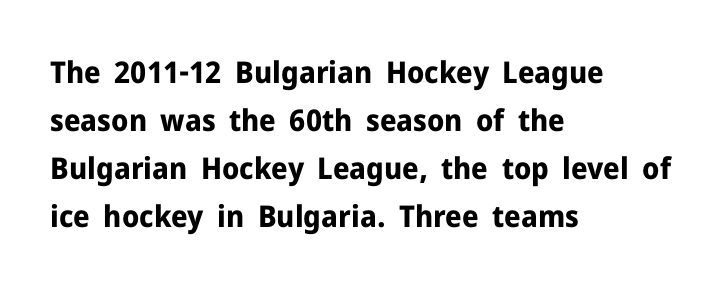
{"serif": "no", "italic": "no", "bold": "yes", "weight": "bold", "width": "normal", "stroke_contrast": "low", "x_height": "medium", "monospaced": "no", "underline": "no", "align": "left", "line_spacing": "normal", "line_spacing_ratio": 1.6, "letter_spacing": "normal", "letter_spacing_em": 0.0, "glyph_px": 30}
